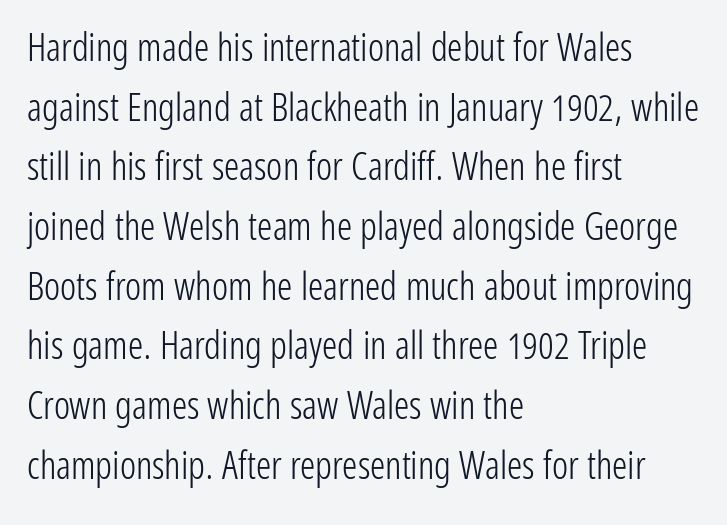
The image shows 38 px light, condensed sans-serif type, upright; set left-aligned, normal line spacing (1.57x), normal letter spacing, not underlined; low stroke contrast and a medium x-height.
